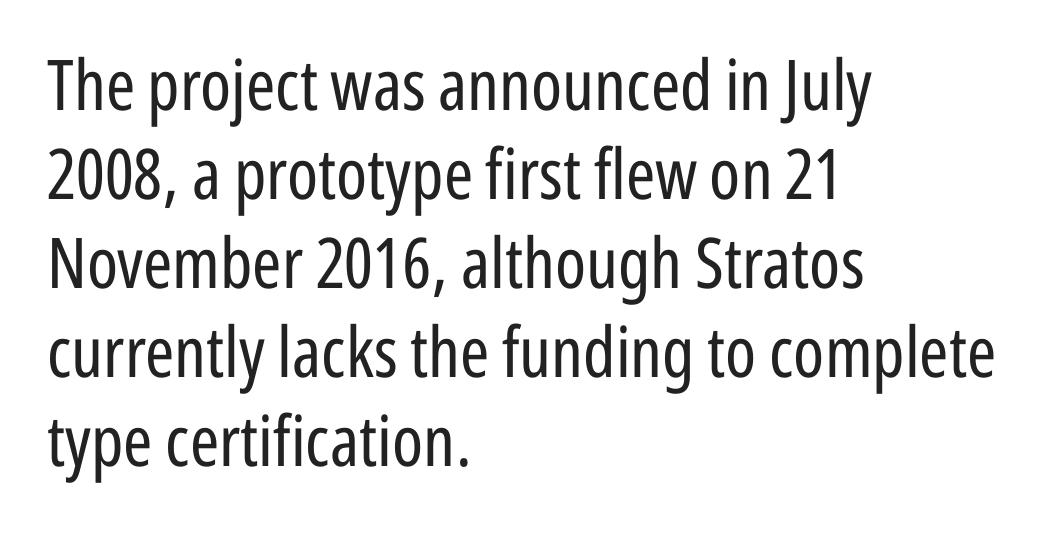
{"serif": "no", "italic": "no", "bold": "no", "weight": "regular", "width": "condensed", "stroke_contrast": "low", "x_height": "medium", "monospaced": "no", "underline": "no", "align": "left", "line_spacing": "normal", "line_spacing_ratio": 1.27, "letter_spacing": "normal", "letter_spacing_em": 0.0, "glyph_px": 70}
